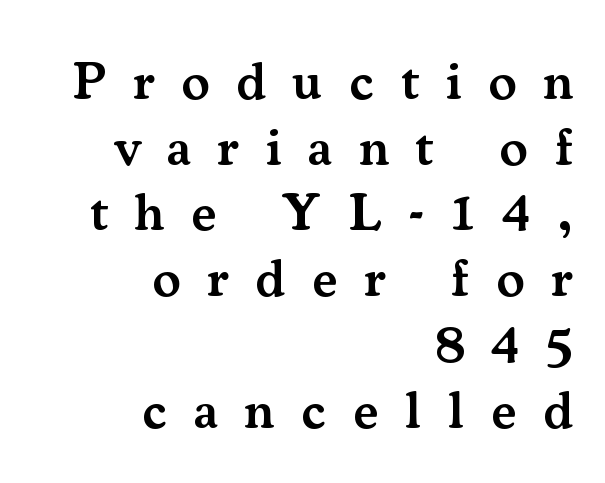
The font family rendered here belongs to the serif group. The letters advance in unequal steps, a hallmark of proportional type. Spacing between characters has been opened up far beyond the box default. One-word summary of the alignment: right.
